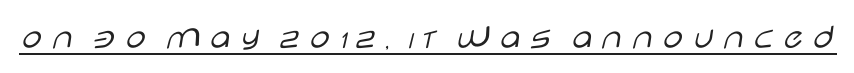
The image shows 36 px light, wide sans-serif type; set underlined; low stroke contrast and a large x-height.
